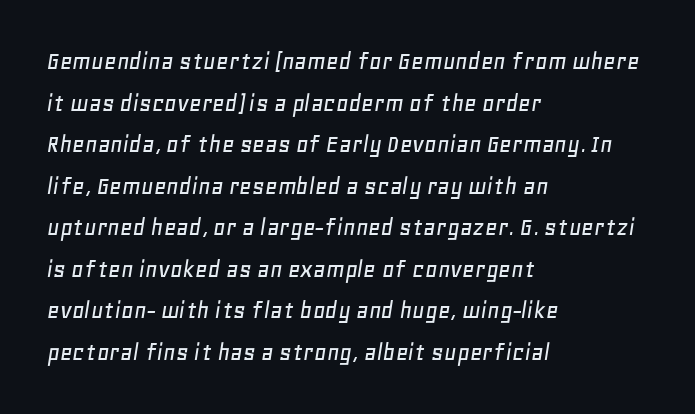
Q: Is the text italic (slanted)? A: Yes, it leans right by about 11 degrees.
Q: Is the text underlined? A: No.
Q: How is the paragraph aligned? A: Left-aligned.
Q: Is the spacing between letters normal or unusually wide? A: Normal.
Q: Is the spacing between lines tight, normal or loose? A: Normal.
